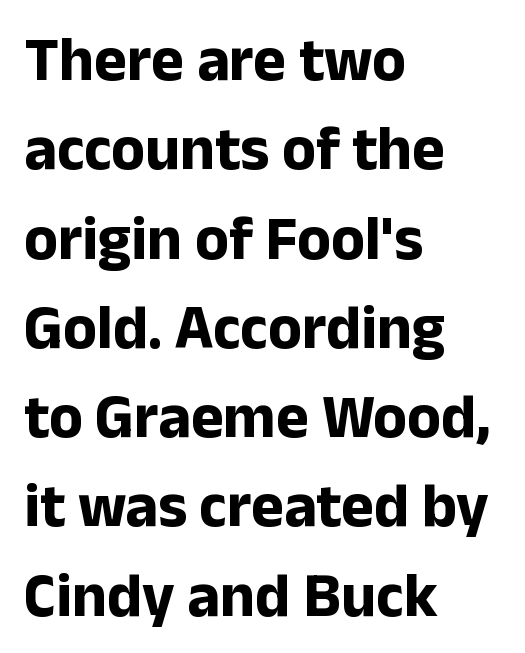
Q: Is the text bold? A: Yes.
Q: Is the text italic (slanted)? A: No, it is upright.
Q: Is the typeface a serif or a sans-serif typeface? A: Sans-serif.
Q: Is the text underlined? A: No.
Q: How is the paragraph aligned? A: Left-aligned.
Q: Is the spacing between letters normal or unusually wide? A: Normal.
Q: Is the spacing between lines tight, normal or loose? A: Normal.
Q: Width (condensed, normal, or wide)? A: Normal.
Q: Stroke contrast? A: Low.
Q: x-height? A: Medium.
Q: Monospaced? A: No.
